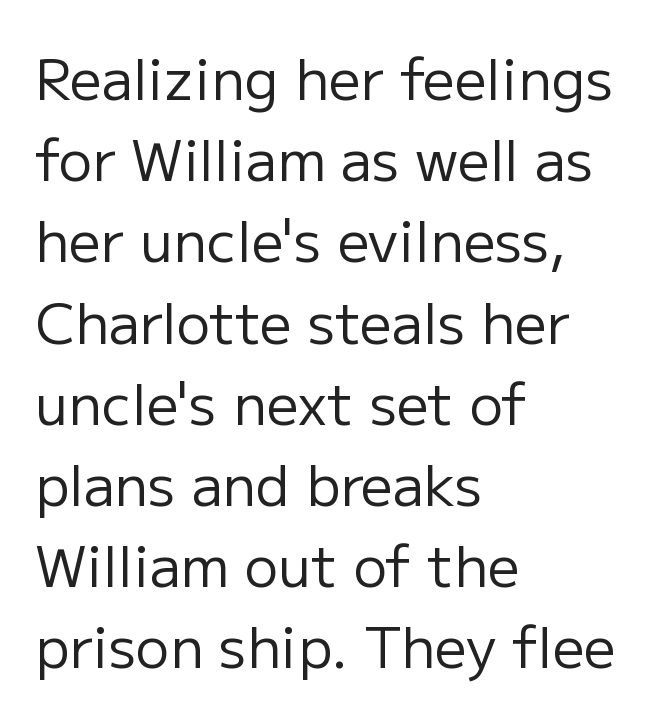
The image shows 56 px regular-weight sans-serif type, upright; set left-aligned, normal line spacing (1.45x), normal letter spacing, not underlined; low stroke contrast and a medium x-height.
